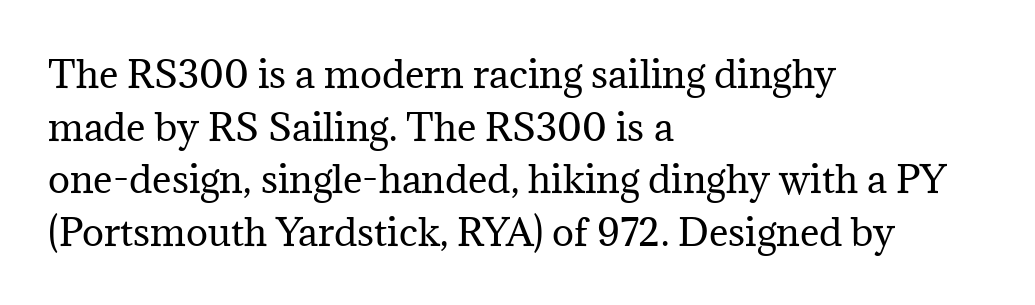
Glyph-to-glyph distance matches everyday printed text. Weight class: somewhere from thin through regular. Glance below the letters and you will spot only blank space. It's the straight-up-and-down kind of type. Here the designer chose a conventional face with non-uniform glyph widths.
